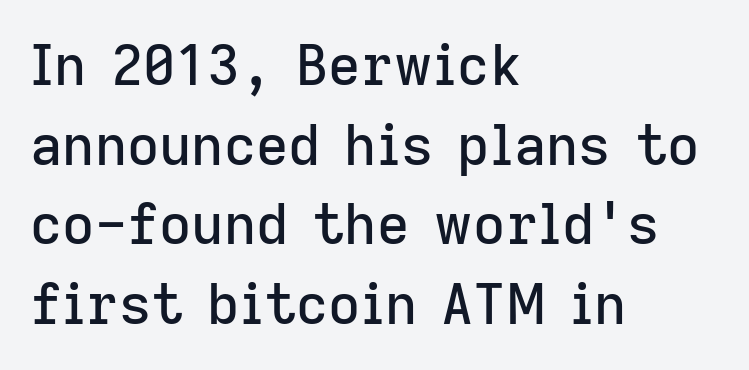
The image shows 56 px sans-serif type, upright; set left-aligned, normal line spacing (1.42x), normal letter spacing, not underlined; low stroke contrast and a medium x-height.
